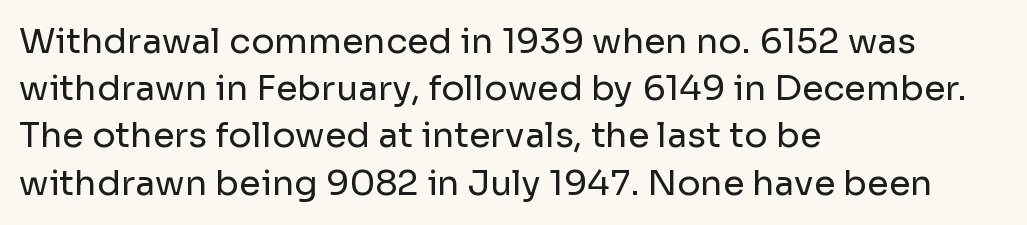
Q: Is the text bold? A: No.
Q: Is the text italic (slanted)? A: No, it is upright.
Q: Is the typeface a serif or a sans-serif typeface? A: Sans-serif.
Q: Is the text underlined? A: No.
Q: How is the paragraph aligned? A: Left-aligned.
Q: Is the spacing between letters normal or unusually wide? A: Normal.
Q: Is the spacing between lines tight, normal or loose? A: Normal.
Q: Width (condensed, normal, or wide)? A: Normal.
Q: Stroke contrast? A: Low.
Q: x-height? A: Medium.
Q: Monospaced? A: No.
